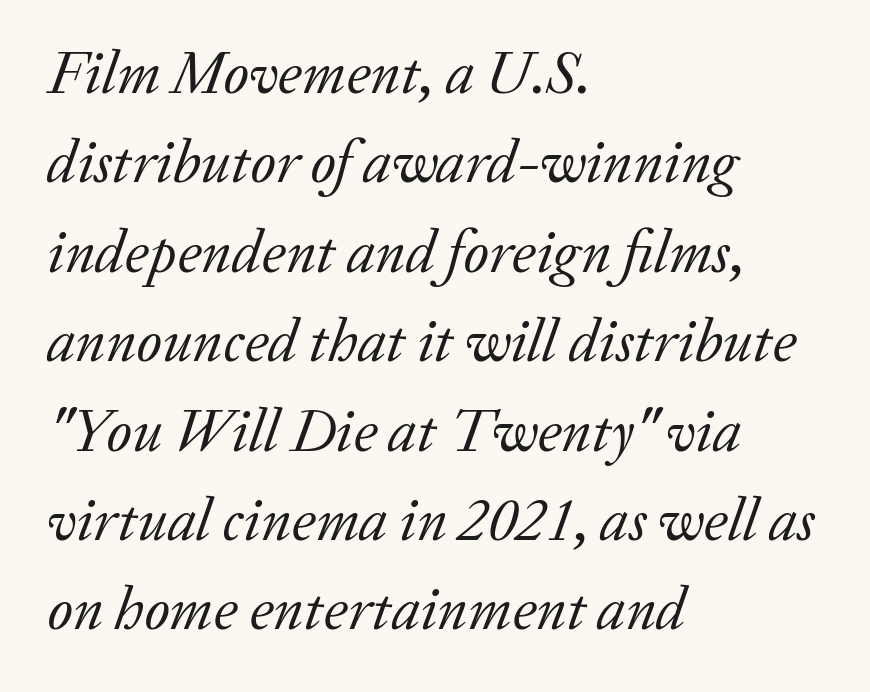
Q: Is the text bold? A: No.
Q: Is the text italic (slanted)? A: Yes, it leans right by about 20 degrees.
Q: Is the typeface a serif or a sans-serif typeface? A: Serif.
Q: Is the text underlined? A: No.
Q: How is the paragraph aligned? A: Left-aligned.
Q: Is the spacing between letters normal or unusually wide? A: Normal.
Q: Is the spacing between lines tight, normal or loose? A: Normal.
Q: Width (condensed, normal, or wide)? A: Normal.
Q: Stroke contrast? A: Low.
Q: x-height? A: Medium.
Q: Monospaced? A: No.
